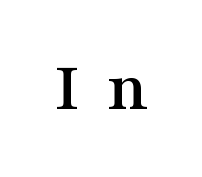
Q: Is the text italic (slanted)? A: No, it is upright.
Q: Is the typeface a serif or a sans-serif typeface? A: Serif.
Q: Is the text underlined? A: No.
Q: Is the spacing between letters normal or unusually wide? A: Unusually wide.
Q: Width (condensed, normal, or wide)? A: Wide.
Q: Stroke contrast? A: Medium.
Q: x-height? A: Medium.
Q: Monospaced? A: No.
